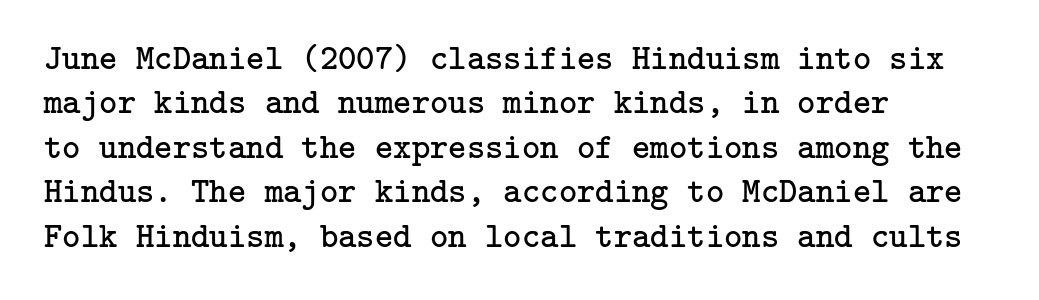
Q: Is the text bold? A: No.
Q: Is the text italic (slanted)? A: No, it is upright.
Q: Is the typeface a serif or a sans-serif typeface? A: Serif.
Q: Is the text underlined? A: No.
Q: How is the paragraph aligned? A: Left-aligned.
Q: Is the spacing between letters normal or unusually wide? A: Normal.
Q: Is the spacing between lines tight, normal or loose? A: Normal.
Q: Width (condensed, normal, or wide)? A: Normal.
Q: Stroke contrast? A: Low.
Q: x-height? A: Medium.
